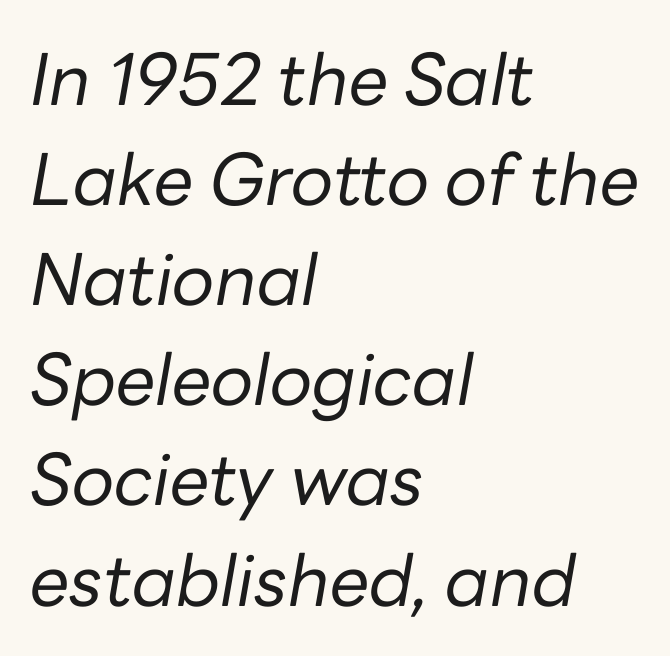
{"italic": "yes", "lean": "right", "slant_degrees": 10, "bold": "no", "weight": "regular", "width": "normal", "stroke_contrast": "low", "x_height": "medium", "monospaced": "no", "underline": "no", "align": "left", "line_spacing": "normal", "line_spacing_ratio": 1.41, "letter_spacing": "normal", "letter_spacing_em": 0.0, "glyph_px": 71}
